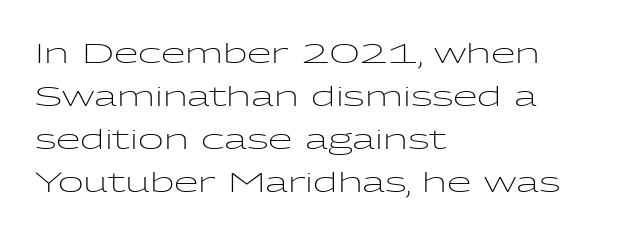
Characters remain perfectly vertical along every line. The face used here is proportionally spaced, like ordinary book or web type. Spacing between characters is what you'd get straight out of the box. The rendering shows plain stroke endings on the letterforms — a sans-serif design. Nothing heavy about these letters — not bold at all. The line-height multiplier appears to be the usual default.
